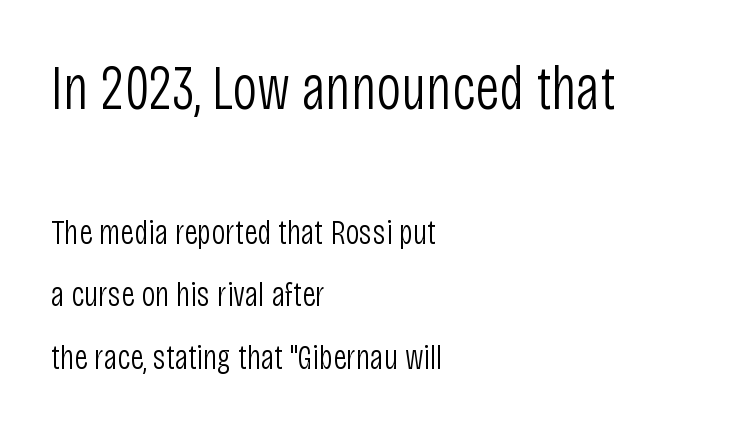
Q: Is the text bold? A: No.
Q: Is the text italic (slanted)? A: No, it is upright.
Q: Is the typeface a serif or a sans-serif typeface? A: Sans-serif.
Q: Is the text underlined? A: No.
Q: How is the paragraph aligned? A: Left-aligned.
Q: Is the spacing between letters normal or unusually wide? A: Normal.
Q: Which block of text is set in a larger size, the first (top) or the second (bottom)? A: The first (top) one.
Q: Width (condensed, normal, or wide)? A: Condensed.
Q: Stroke contrast? A: Low.
Q: x-height? A: Large.
Q: Monospaced? A: No.
